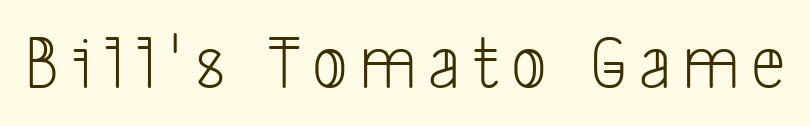
The characters display no serif detailing; their extremities are plain. Decoration check: the copy has no underline. Ink coverage per letter is moderate at most. The passage shown is typed in a proportional face where columns would drift.
